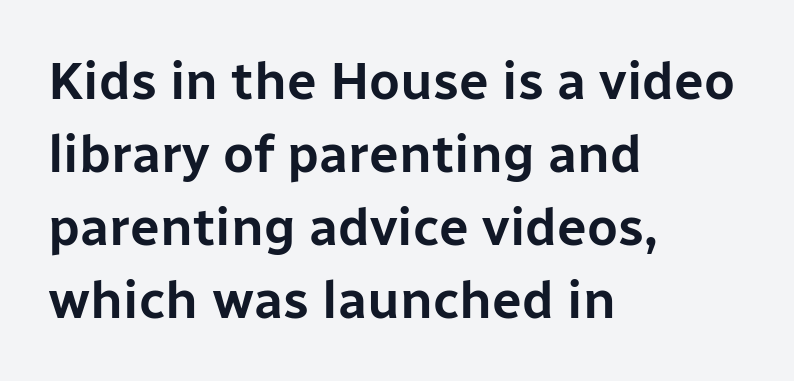
Q: Is the text italic (slanted)? A: No, it is upright.
Q: Is the typeface a serif or a sans-serif typeface? A: Sans-serif.
Q: Is the text underlined? A: No.
Q: How is the paragraph aligned? A: Left-aligned.
Q: Is the spacing between letters normal or unusually wide? A: Normal.
Q: Is the spacing between lines tight, normal or loose? A: Normal.
Q: Width (condensed, normal, or wide)? A: Normal.
Q: Stroke contrast? A: Low.
Q: x-height? A: Medium.
Q: Monospaced? A: No.
